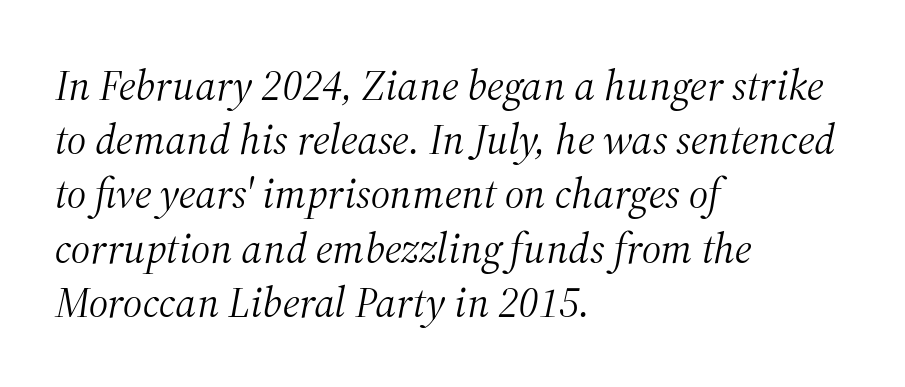
No extra ink here — the face is not bold. Rendered with sloped, italic letterforms. Regarding leading, the lines here are spaced in the standard way. Proportional: the letters do not fall into vertical columns. The setting favours the left margin, as ordinary paragraphs usually do.
